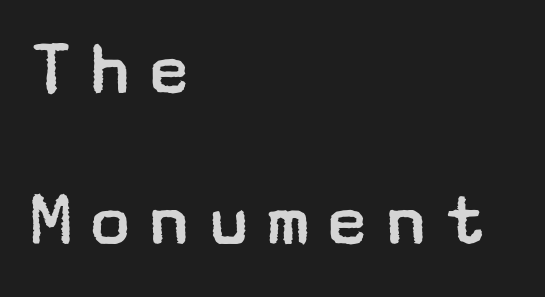
Posture: upright roman. Note: no serifs on the glyphs. Caption: multi-line text, flush left, ragged right. Unmarked baselines from the first word to the last.
